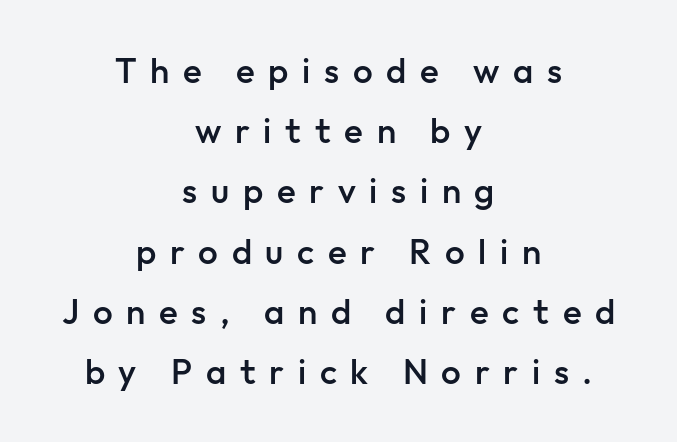
Q: Is the text bold? A: Semi-bold.
Q: Is the text italic (slanted)? A: No, it is upright.
Q: Is the typeface a serif or a sans-serif typeface? A: Sans-serif.
Q: Is the text underlined? A: No.
Q: How is the paragraph aligned? A: Centered.
Q: Is the spacing between letters normal or unusually wide? A: Unusually wide.
Q: Width (condensed, normal, or wide)? A: Normal.
Q: Stroke contrast? A: Low.
Q: x-height? A: Medium.
Q: Monospaced? A: No.
